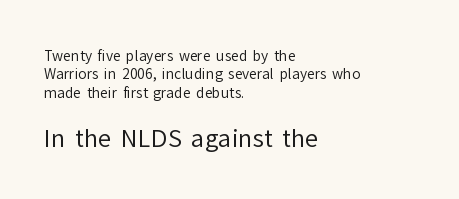
The image shows 24 px text type, upright; set left-aligned, normal line spacing (1.32x), normal letter spacing, not underlined; the second (bottom) block is 1.71x larger.
